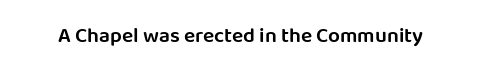
{"italic": "no", "bold": "semi", "underline": "no", "letter_spacing": "normal", "letter_spacing_em": 0.0, "glyph_px": 21}
